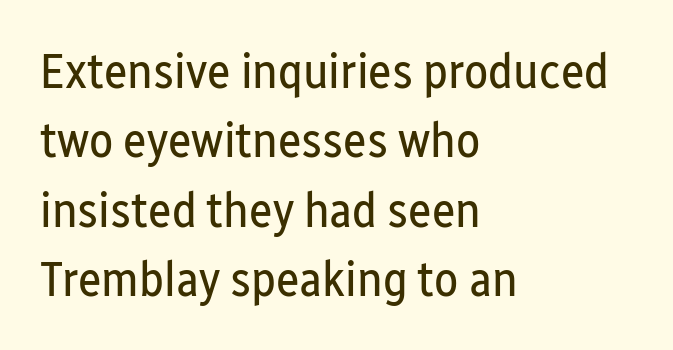
{"serif": "no", "italic": "no", "bold": "no", "weight": "regular", "width": "condensed", "stroke_contrast": "low", "x_height": "medium", "monospaced": "no", "underline": "no", "align": "left", "line_spacing": "normal", "line_spacing_ratio": 1.39, "letter_spacing": "normal", "letter_spacing_em": 0.0, "glyph_px": 50}
